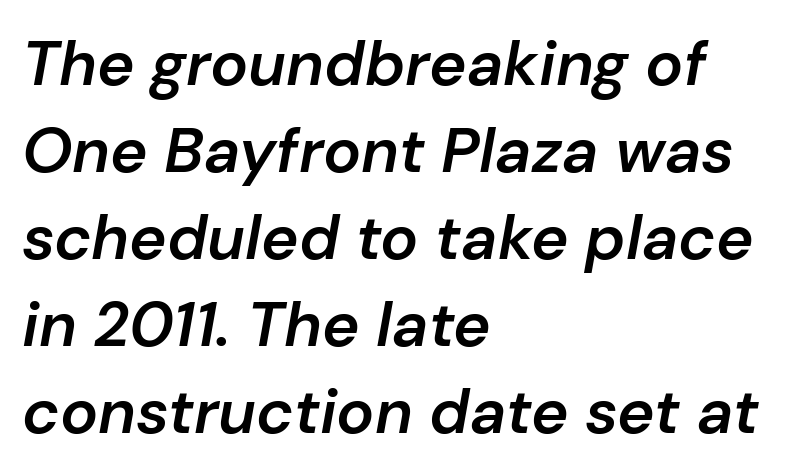
Q: Is the text bold? A: Semi-bold.
Q: Is the text italic (slanted)? A: Yes, it leans right by about 10 degrees.
Q: Is the text underlined? A: No.
Q: How is the paragraph aligned? A: Left-aligned.
Q: Is the spacing between letters normal or unusually wide? A: Normal.
Q: Is the spacing between lines tight, normal or loose? A: Normal.
Q: Width (condensed, normal, or wide)? A: Normal.
Q: Stroke contrast? A: Low.
Q: x-height? A: Medium.
Q: Monospaced? A: No.
